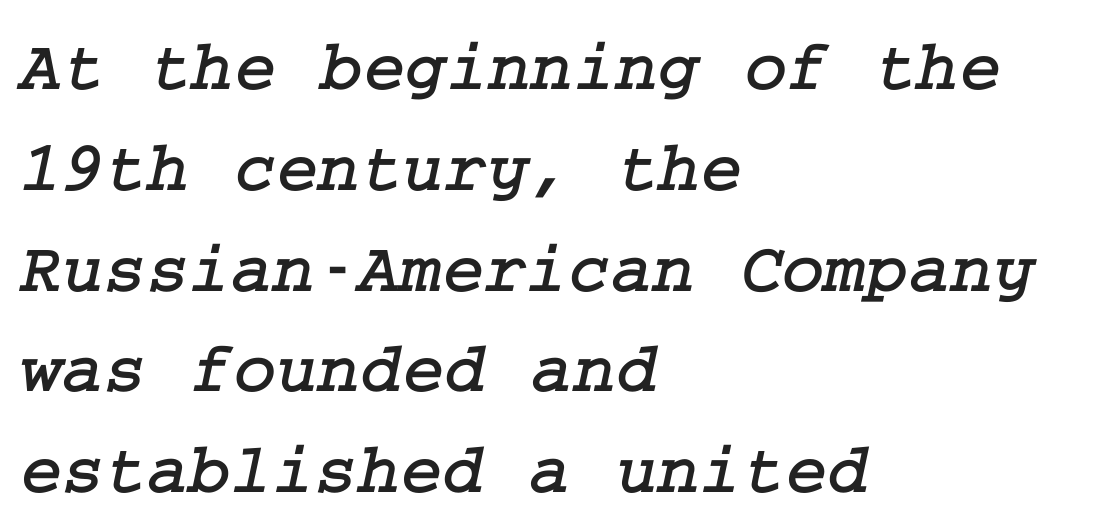
These lines keep a tight, regular rhythm from letter to letter. Quick note: underline off. The lines are quadded left. The line-height multiplier appears to be the usual default.
